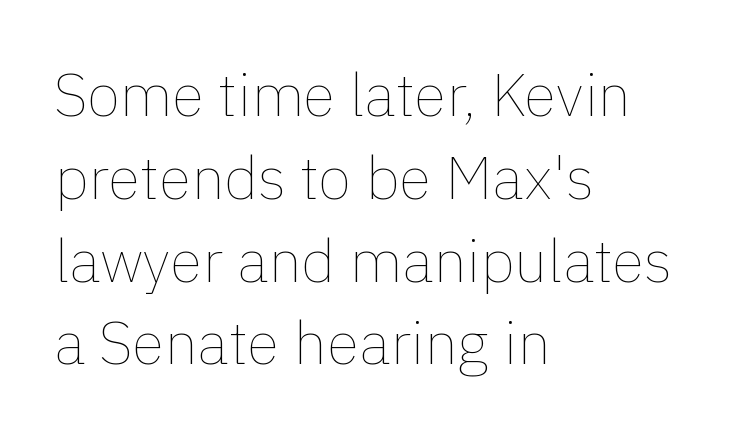
{"italic": "no", "bold": "no", "weight": "thin", "width": "normal", "x_height": "medium", "monospaced": "no", "underline": "no", "align": "left", "line_spacing": "normal", "line_spacing_ratio": 1.38, "letter_spacing": "normal", "letter_spacing_em": 0.0, "glyph_px": 60}
